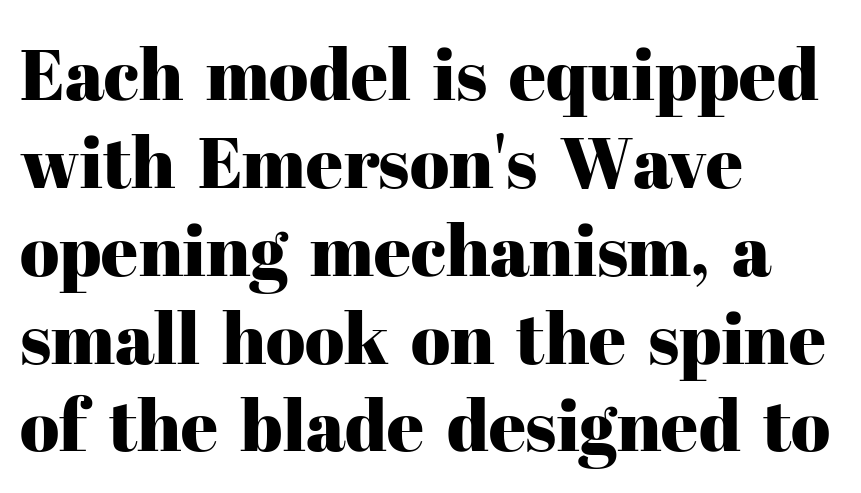
Q: Is the text italic (slanted)? A: No, it is upright.
Q: Is the typeface a serif or a sans-serif typeface? A: Serif.
Q: Is the text underlined? A: No.
Q: How is the paragraph aligned? A: Left-aligned.
Q: Is the spacing between letters normal or unusually wide? A: Normal.
Q: Width (condensed, normal, or wide)? A: Normal.
Q: Stroke contrast? A: High.
Q: x-height? A: Medium.
Q: Monospaced? A: No.
